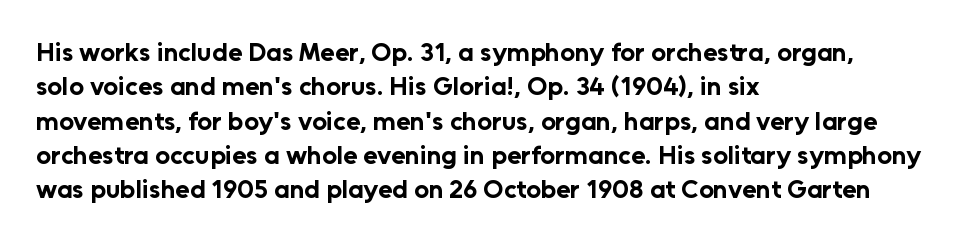
{"italic": "no", "bold": "yes", "underline": "no", "align": "left", "line_spacing": "normal", "line_spacing_ratio": 1.32, "letter_spacing": "normal", "letter_spacing_em": 0.0, "glyph_px": 26}
